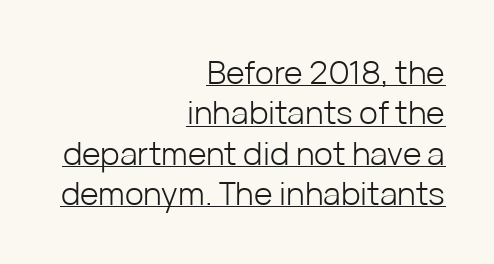
{"serif": "no", "italic": "no", "bold": "no", "weight": "light", "width": "normal", "stroke_contrast": "low", "x_height": "medium", "monospaced": "no", "underline": "yes", "align": "right", "line_spacing": "normal", "line_spacing_ratio": 1.26, "letter_spacing": "normal", "letter_spacing_em": 0.0, "glyph_px": 32}
